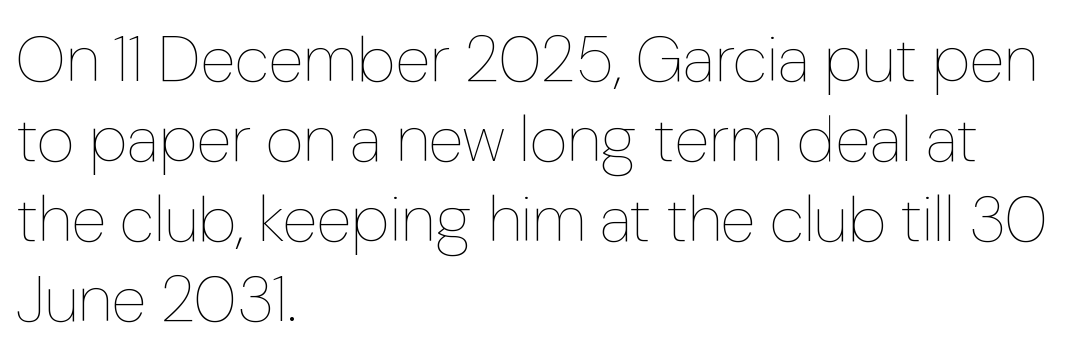
The image shows 65 px thin type, upright; set left-aligned, line spacing 1.23x, normal letter spacing, not underlined; low stroke contrast and a medium x-height.
